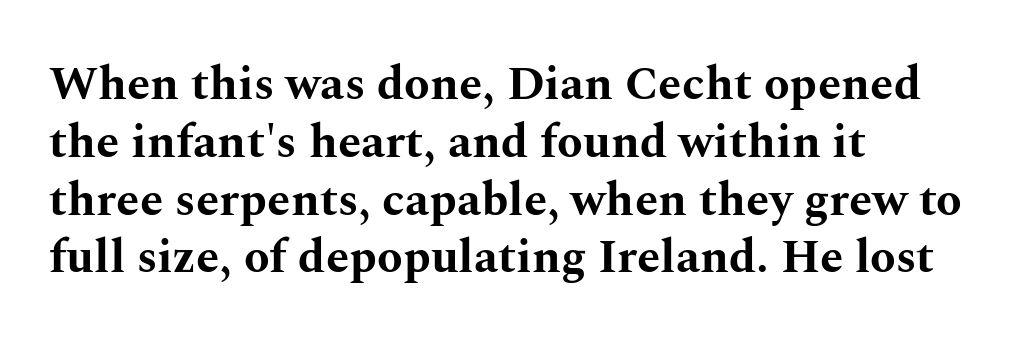
The image shows 47 px bold, wide serif type, upright; set left-aligned, line spacing 1.23x, normal letter spacing, not underlined; medium stroke contrast and a medium x-height.
